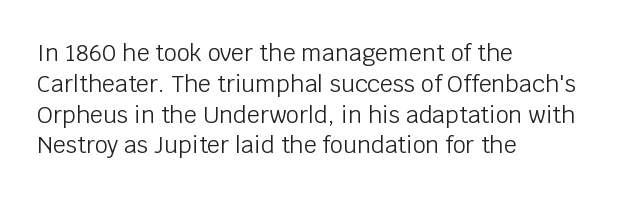
{"italic": "no", "bold": "no", "underline": "no", "align": "left", "line_spacing": "normal", "line_spacing_ratio": 1.34, "letter_spacing": "normal", "letter_spacing_em": 0.0, "glyph_px": 23}
